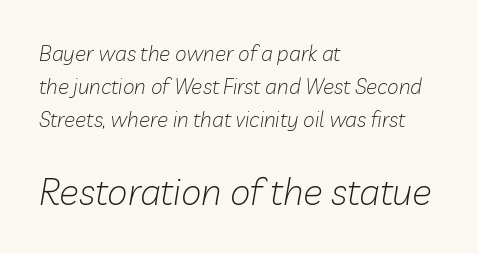
Check the space under the baseline: it is left empty. The letters in the lower block stand taller than those in the block above. Each line starts at the same left margin while the right side varies. The typeface has the unassuming heft of standard copy or less. Here the designer chose a conventional face with non-uniform glyph widths.
